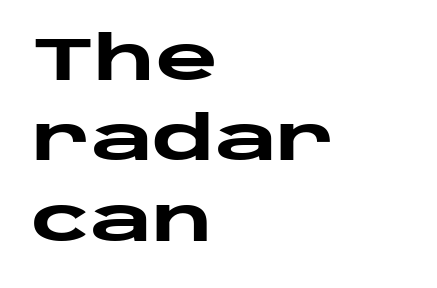
Think of a printed novel: that variable character pitch is what you see here. Strong, thick strokes mark this as bold type. The space beneath each line is pristine and unruled. This sample keeps an unexceptional amount of space between lines. The rendering anchors every line to the left-hand side.
